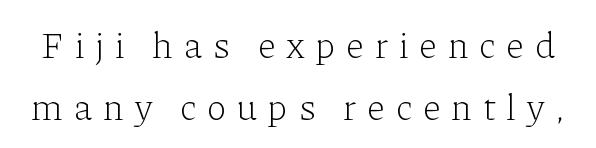
Look at the tracking — it's clearly loosened, letters drifting apart. The passage shown is not underscored anywhere. The font's upright variant was chosen for this text. Baseline-to-baseline distance is the conventional proportion of letter height. The letters advance in unequal steps, a hallmark of proportional type. This rendering employs a face with finishing strokes, i.e., a serif.
